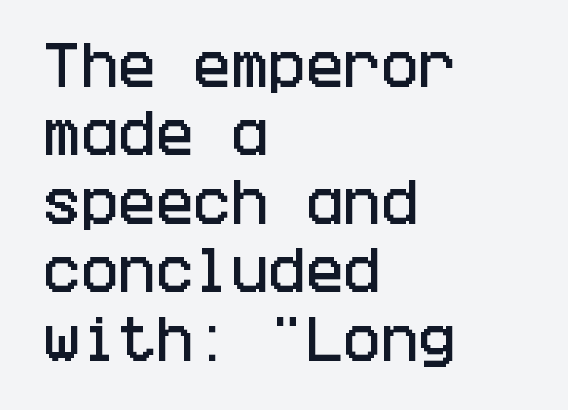
The image shows 50 px condensed sans-serif type, upright; set left-aligned, normal line spacing (1.37x), normal letter spacing, not underlined; low stroke contrast and a large x-height.
